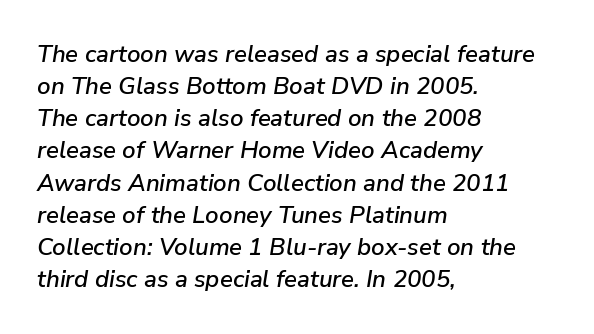
The image shows 24 px text type, italic (leaning right); set left-aligned, normal line spacing (1.34x), normal letter spacing, not underlined.
